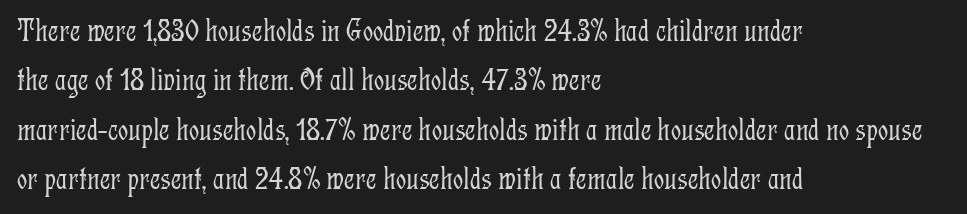
The image shows 32 px light, condensed serif type, upright; set left-aligned, normal line spacing (1.54x), normal letter spacing, not underlined; low stroke contrast and a medium x-height.
